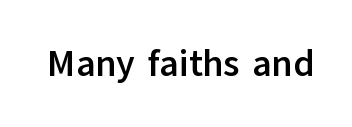
{"serif": "no", "italic": "no", "bold": "yes", "weight": "semibold", "width": "normal", "stroke_contrast": "low", "x_height": "medium", "monospaced": "no", "underline": "no", "letter_spacing": "normal", "letter_spacing_em": 0.0, "glyph_px": 37}
